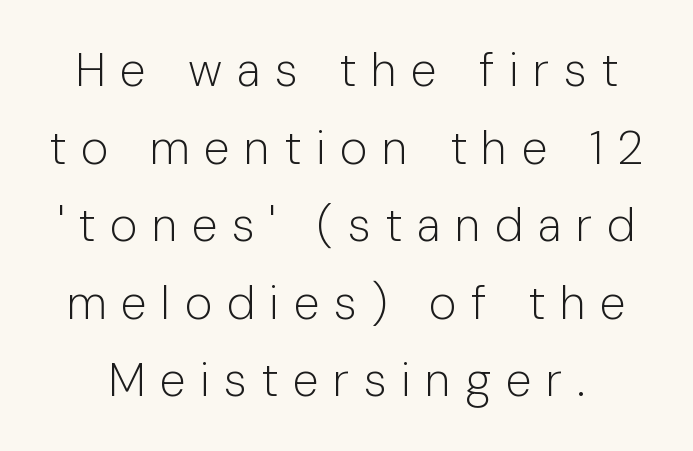
The image shows 47 px light sans-serif type, upright; set normal line spacing (1.65x), unusually wide letter spacing (+0.31 em), not underlined; low stroke contrast and a medium x-height.
